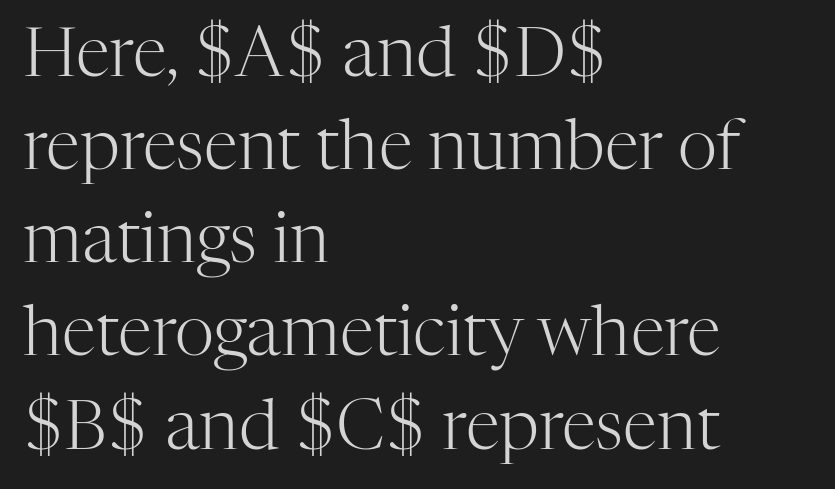
Varying glyph widths throughout — classic text-font behaviour. No extra ink here — the face is not bold. The tracking reads as untouched default to a designer's eye. The zone under the glyphs is completely vacant.
